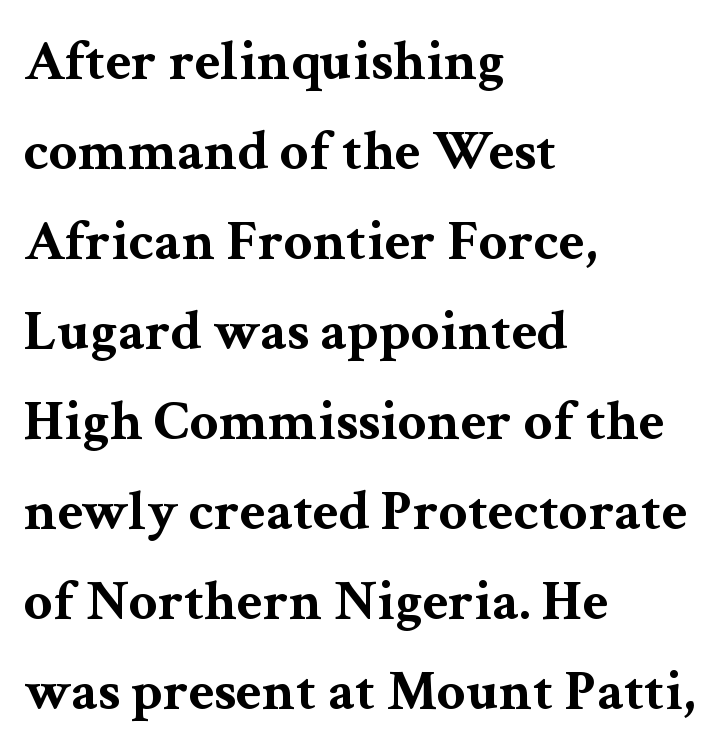
The image shows 57 px bold, wide serif type, upright; set left-aligned, normal line spacing (1.58x), normal letter spacing, not underlined; medium stroke contrast and a medium x-height.
